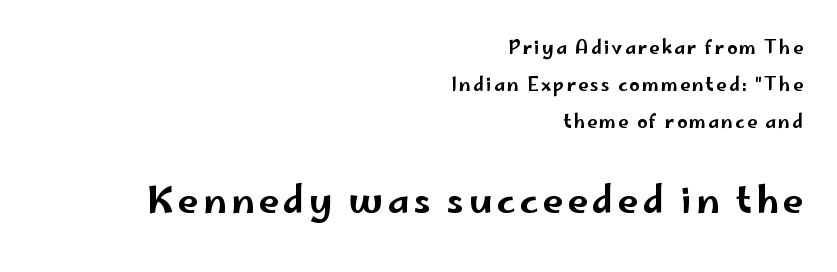
Leading is clearly above the norm, producing a sparse column. Casual observation: everything's shoved over to the right. Is this a sans? Yes — the strokes have no serifs. Anything drawn beneath the words? Only blank space.
